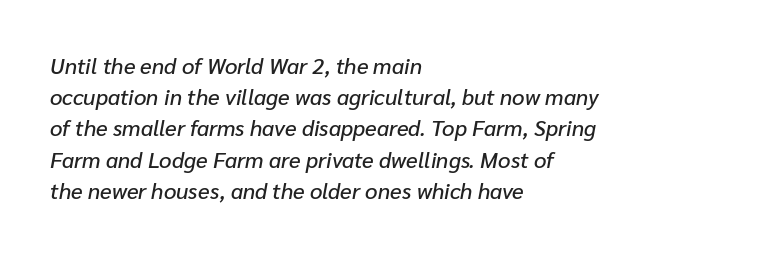
{"italic": "yes", "lean": "right", "slant_degrees": 10, "underline": "no", "align": "left", "line_spacing": "normal", "line_spacing_ratio": 1.42, "letter_spacing": "normal", "letter_spacing_em": 0.0, "glyph_px": 22}
